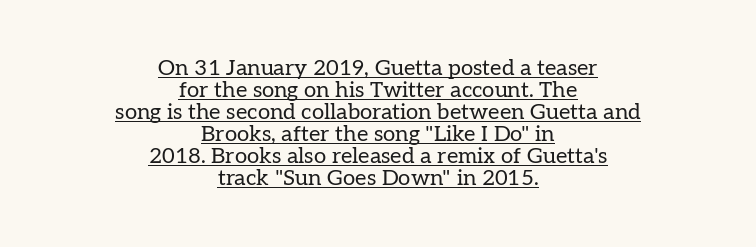
{"italic": "no", "bold": "no", "underline": "yes", "align": "center", "line_spacing": "tight", "line_spacing_ratio": 1.0, "letter_spacing": "normal", "letter_spacing_em": 0.0, "glyph_px": 22}
